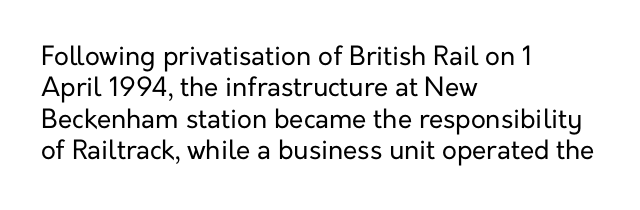
The image shows 26 px text type, upright; set left-aligned, line spacing 1.21x, normal letter spacing, not underlined.
